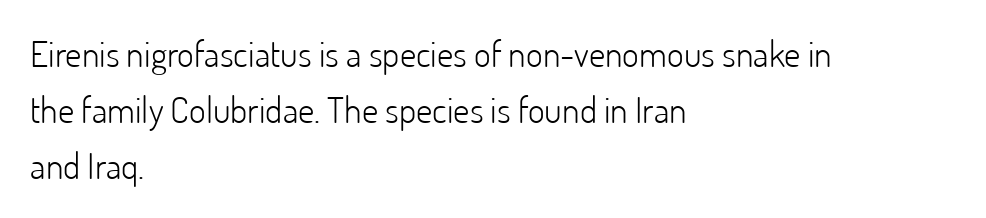
Decoration check: the copy has no underline. This is not heavy type; no bold has been used. Alignment: flush left. If you drew a line through each stem, it would be perfectly vertical. Compared with typical paragraphs, the rows here are spaced about the same. Is this a fixed-width face? No — the glyphs have proportional, varying widths.
